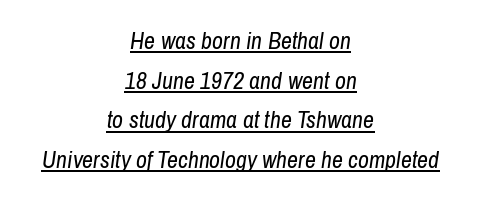
The image shows 24 px text type, italic (leaning right); set centered, normal line spacing (1.65x), normal letter spacing, underlined.
